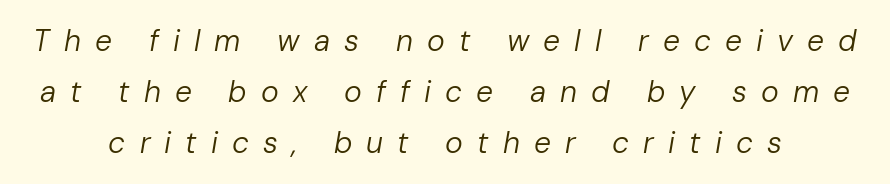
Q: Is the text bold? A: No.
Q: Is the text italic (slanted)? A: Yes, it leans right by about 10 degrees.
Q: Is the text underlined? A: No.
Q: How is the paragraph aligned? A: Centered.
Q: Is the spacing between letters normal or unusually wide? A: Unusually wide.
Q: Is the spacing between lines tight, normal or loose? A: Normal.
Q: Width (condensed, normal, or wide)? A: Normal.
Q: Stroke contrast? A: Low.
Q: x-height? A: Medium.
Q: Monospaced? A: No.
